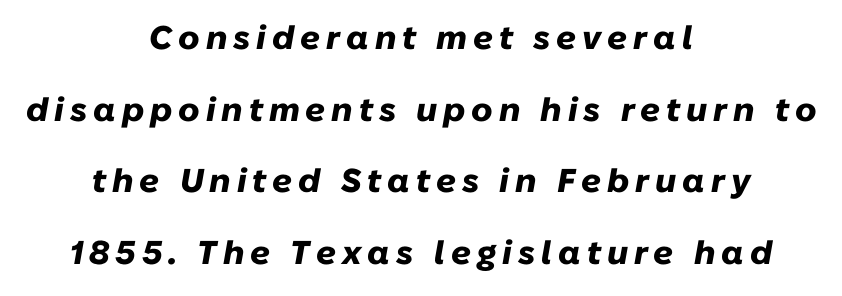
{"italic": "yes", "lean": "right", "slant_degrees": 10, "bold": "yes", "weight": "heavy", "width": "normal", "stroke_contrast": "low", "x_height": "medium", "monospaced": "no", "underline": "no", "align": "center", "line_spacing": "loose", "line_spacing_ratio": 2.17, "glyph_px": 33}
